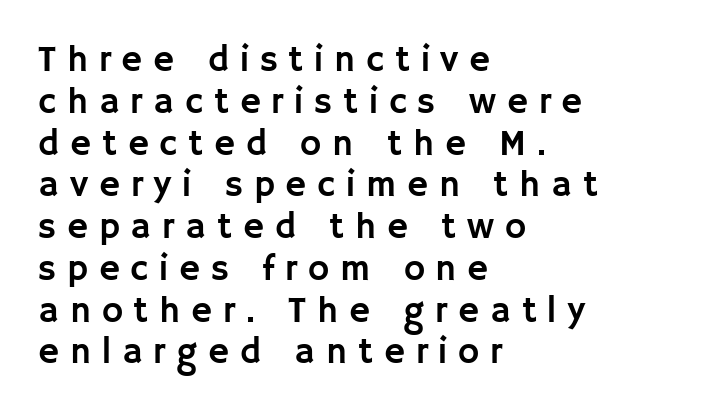
{"serif": "no", "italic": "no", "width": "normal", "stroke_contrast": "low", "x_height": "large", "monospaced": "no", "underline": "no", "align": "left", "line_spacing_ratio": 1.16, "letter_spacing": "wide", "letter_spacing_em": 0.3, "glyph_px": 36}
